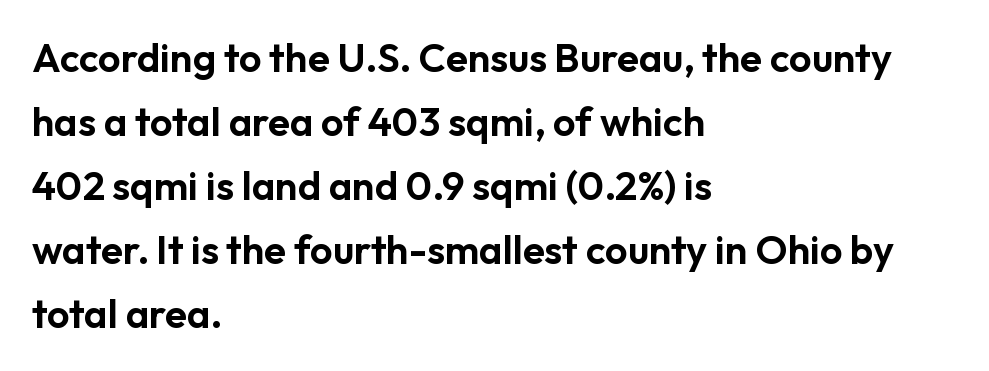
The typeface chosen for these lines omits serifs. Honestly, the row spacing looks completely unremarkable. Tracking here is standard; glyphs follow each other at the usual distance. The area under the type is left untouched.
